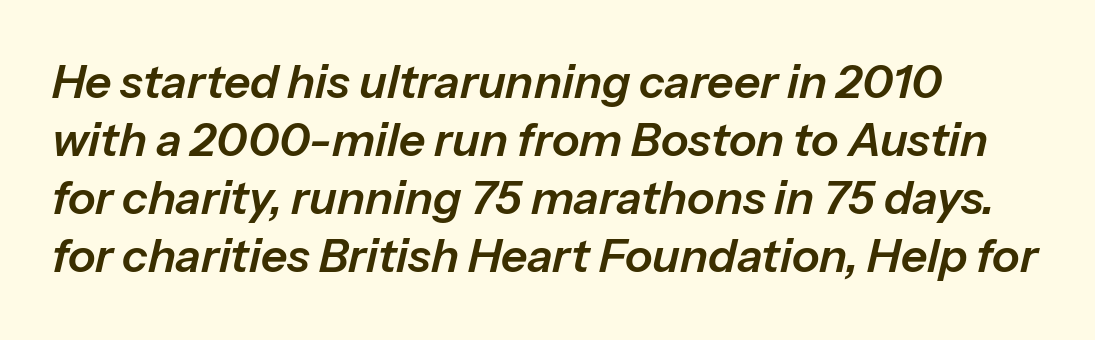
The image shows 46 px text type, italic (leaning right); set left-aligned, normal line spacing (1.26x), normal letter spacing, not underlined; low stroke contrast and a medium x-height.
